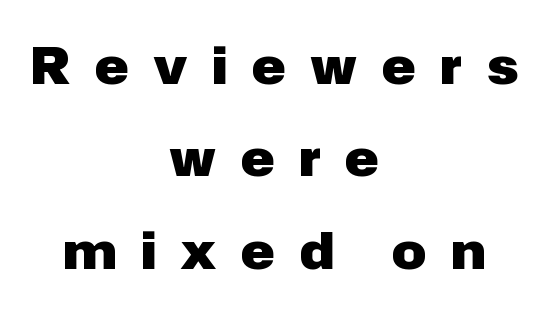
I'd call this a sans setting — the letters go barefoot. Spacing verdict: proportional, widths tailored to each character. Lines of text with bare space underneath. The typography opts for an upright posture over an oblique one.
